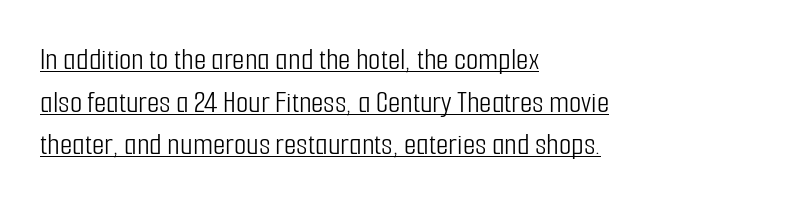
The image shows 32 px light, condensed sans-serif type, upright; set left-aligned, normal line spacing (1.33x), normal letter spacing, underlined; low stroke contrast and a medium x-height.
